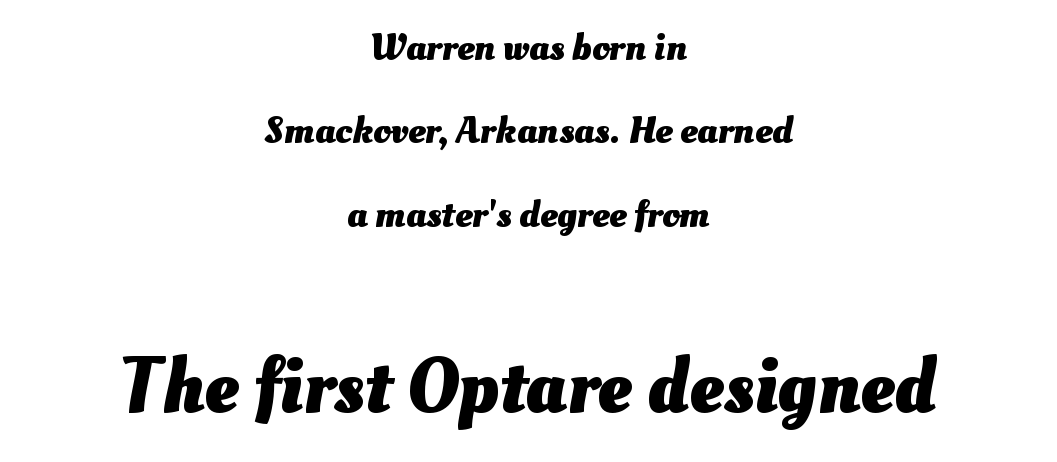
The area under the type is left untouched. The typesetting leans heavy: a genuine bold. Each line is balanced around a shared central axis. The block of text is sparse from top to bottom, with ample space between rows.
